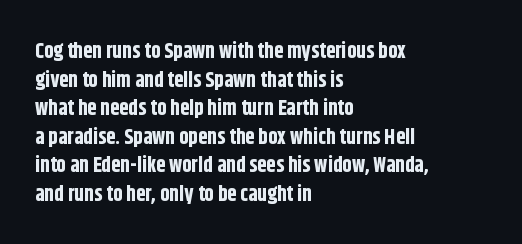
Q: Is the text bold? A: Yes.
Q: Is the text italic (slanted)? A: No, it is upright.
Q: Is the text underlined? A: No.
Q: How is the paragraph aligned? A: Left-aligned.
Q: Is the spacing between letters normal or unusually wide? A: Normal.
Q: Is the spacing between lines tight, normal or loose? A: Normal.
